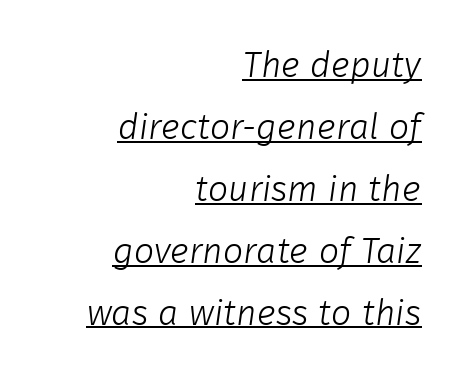
Q: Is the text bold? A: No.
Q: Is the typeface a serif or a sans-serif typeface? A: Sans-serif.
Q: Is the text underlined? A: Yes.
Q: How is the paragraph aligned? A: Right-aligned.
Q: Is the spacing between letters normal or unusually wide? A: Normal.
Q: Width (condensed, normal, or wide)? A: Normal.
Q: Stroke contrast? A: Low.
Q: x-height? A: Medium.
Q: Monospaced? A: No.
